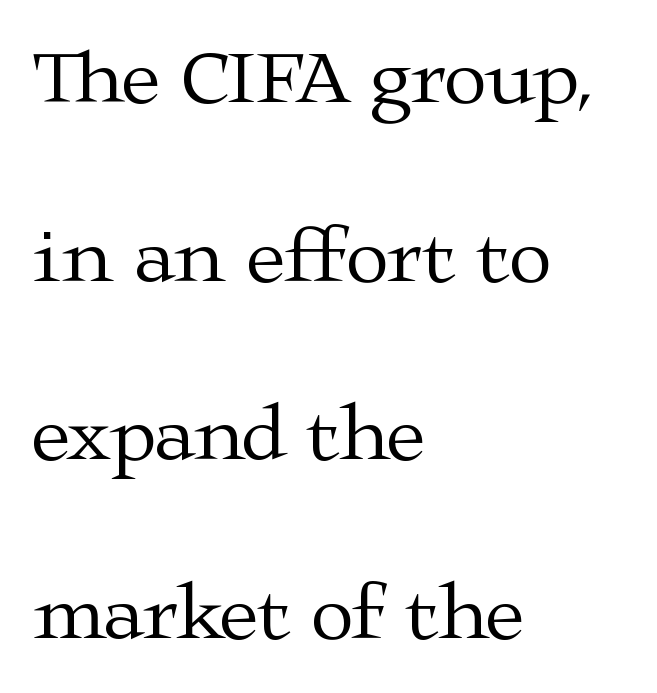
Q: Is the text bold? A: No.
Q: Is the text italic (slanted)? A: No, it is upright.
Q: Is the typeface a serif or a sans-serif typeface? A: Serif.
Q: Is the text underlined? A: No.
Q: How is the paragraph aligned? A: Left-aligned.
Q: Is the spacing between letters normal or unusually wide? A: Normal.
Q: Is the spacing between lines tight, normal or loose? A: Loose.
Q: Width (condensed, normal, or wide)? A: Wide.
Q: Stroke contrast? A: Medium.
Q: x-height? A: Medium.
Q: Monospaced? A: No.
